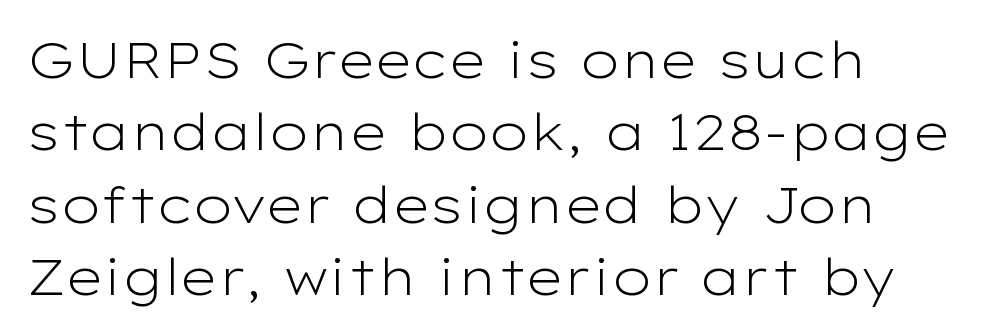
The image shows 51 px light, wide sans-serif type, upright; set normal line spacing (1.42x), normal letter spacing, not underlined; low stroke contrast and a medium x-height.
